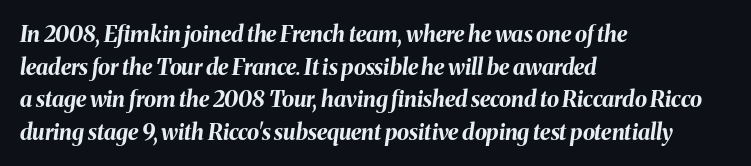
{"italic": "yes", "lean": "right", "slant_degrees": 8, "bold": "yes", "underline": "no", "align": "left", "line_spacing": "normal", "line_spacing_ratio": 1.48, "letter_spacing": "normal", "letter_spacing_em": 0.0, "glyph_px": 22}
